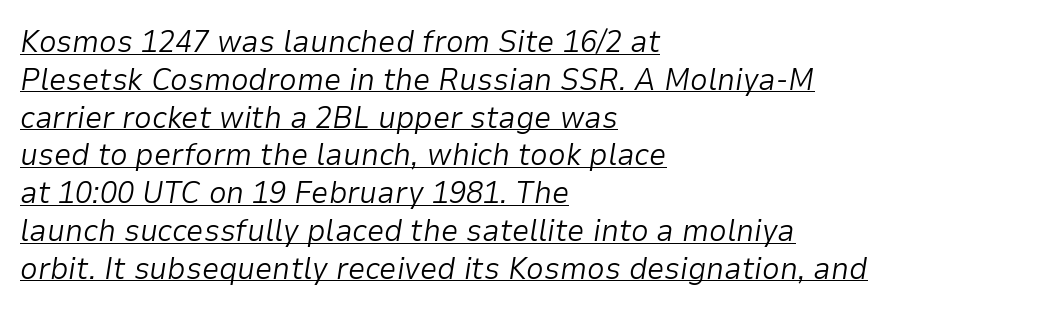
Q: Is the text bold? A: No.
Q: Is the text italic (slanted)? A: Yes, it leans right by about 9 degrees.
Q: Is the text underlined? A: Yes.
Q: How is the paragraph aligned? A: Left-aligned.
Q: Is the spacing between letters normal or unusually wide? A: Normal.
Q: Width (condensed, normal, or wide)? A: Normal.
Q: Stroke contrast? A: Low.
Q: x-height? A: Medium.
Q: Monospaced? A: No.
